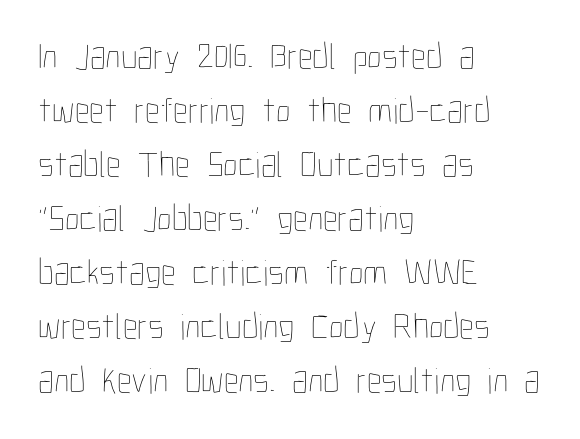
Q: Is the text bold? A: No.
Q: Is the text italic (slanted)? A: No, it is upright.
Q: Is the text underlined? A: No.
Q: How is the paragraph aligned? A: Left-aligned.
Q: Is the spacing between letters normal or unusually wide? A: Normal.
Q: Is the spacing between lines tight, normal or loose? A: Normal.
Q: Width (condensed, normal, or wide)? A: Condensed.
Q: Stroke contrast? A: Low.
Q: x-height? A: Medium.
Q: Monospaced? A: No.
